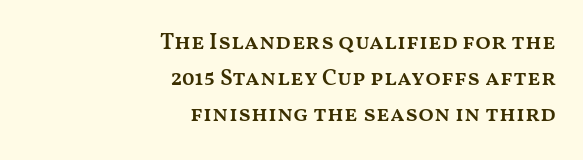
Here the glyphs are tracked normally, forming tight word shapes. Vertical spacing — default. Nope, not italic — everything's standing straight. How heavy is the stroke? Medium-heavy — a semibold, shy of bold.
